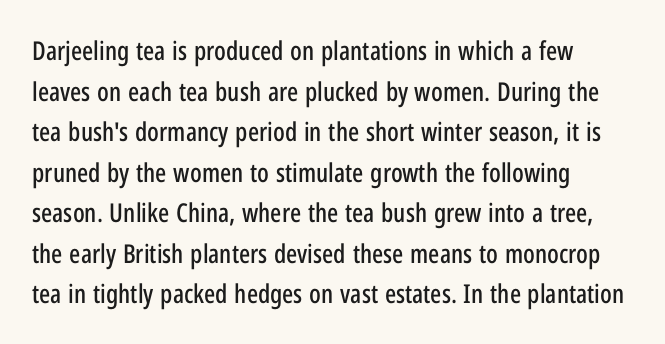
This rendering features lettering with no underline. How are the letters spaced? Ordinarily, with no added tracking. The setting favours the left margin, as ordinary paragraphs usually do. Does the lettering tilt? It doesn't — this is upright. Summary of vertical rhythm: regular, with standard interline spacing.
